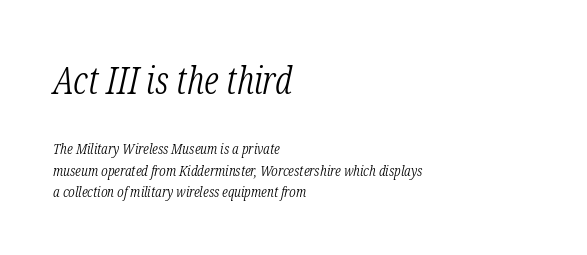
Is the type heavy? It reads as light-to-regular instead. Notice how the stems are inclined rather than vertical — that's the hallmark of italics. Has an underline been added? It has not. Interline gaps are of average width in this sample. Left-aligned paragraph, ragged on the right. Varying glyph widths throughout — classic text-font behaviour.
